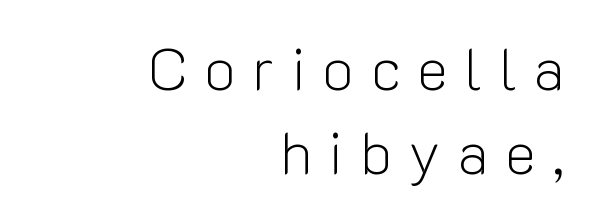
The letters stand straight up with perfectly vertical stems. On a weight scale, this lands at 450 or below. Students, note that the glyphs here are deliberately spaced far apart. Classification — sans serif. Character widths vary here, with narrow letters taking less room than wide ones. The area under the type is left untouched.
